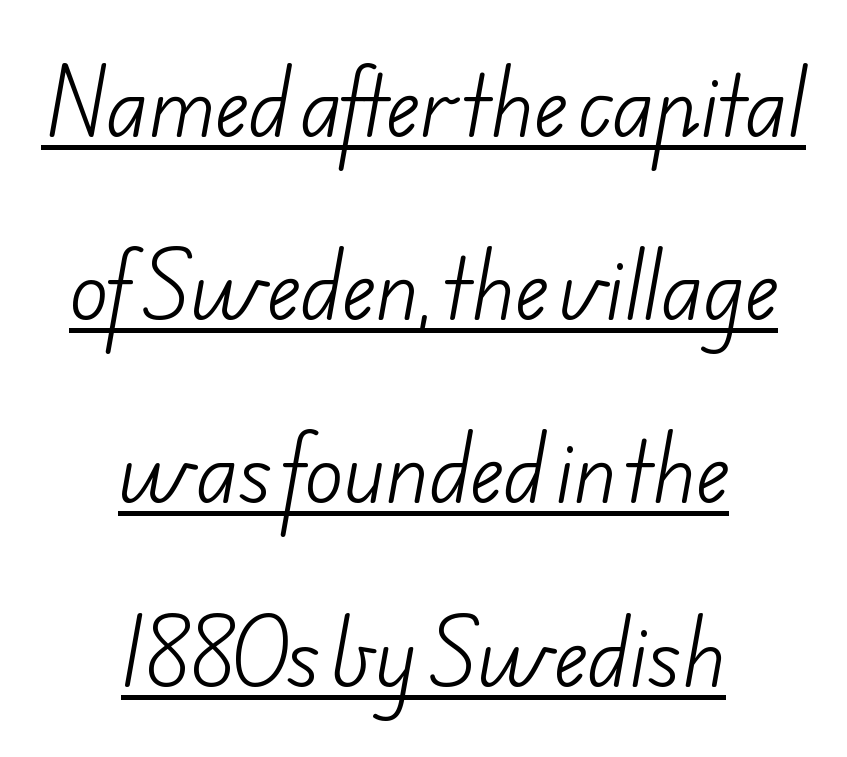
Q: Is the text bold? A: No.
Q: Is the typeface a serif or a sans-serif typeface? A: Sans-serif.
Q: Is the text underlined? A: Yes.
Q: How is the paragraph aligned? A: Centered.
Q: Is the spacing between letters normal or unusually wide? A: Normal.
Q: Is the spacing between lines tight, normal or loose? A: Loose.
Q: Width (condensed, normal, or wide)? A: Normal.
Q: Stroke contrast? A: Low.
Q: x-height? A: Small.
Q: Monospaced? A: No.
